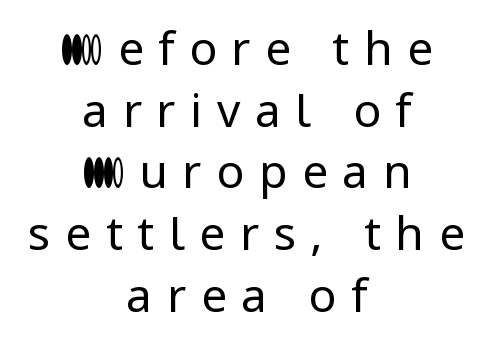
The strip under each line holds only bare page. The gaps between neighbouring characters are conspicuously large. The type family on display is of the sans-serif kind. Every row of glyphs is offset so its center matches the block's center. This is the regular roman posture of the typeface.
